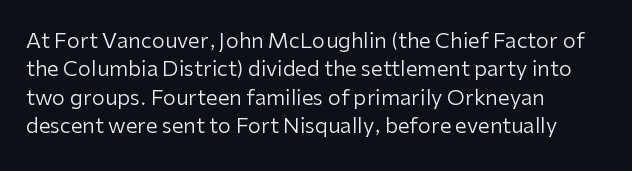
The image shows 21 px text type, upright; set left-aligned, normal line spacing (1.35x), normal letter spacing, not underlined.
